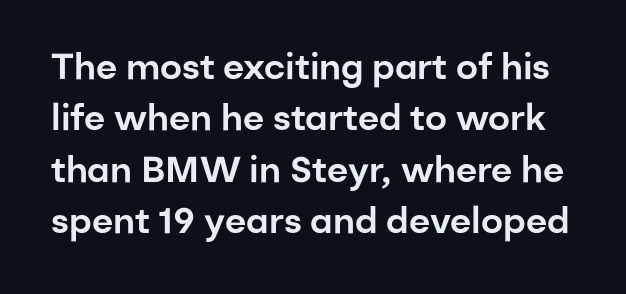
The designer went with a sans here, leaving each stem footless. The string is rendered with underlining switched off. Tracking here is standard; glyphs follow each other at the usual distance. Character widths vary here, with narrow letters taking less room than wide ones. Every stem runs plumb, perpendicular to the baseline.
